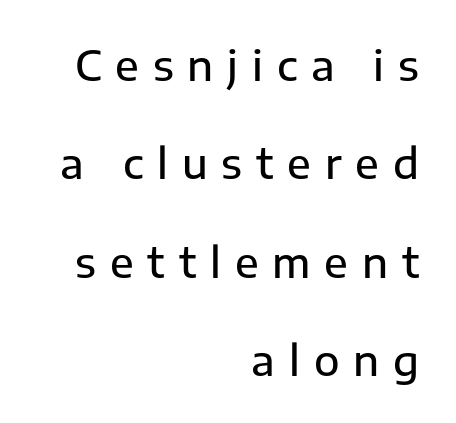
Q: Is the text italic (slanted)? A: No, it is upright.
Q: Is the typeface a serif or a sans-serif typeface? A: Sans-serif.
Q: Is the text underlined? A: No.
Q: How is the paragraph aligned? A: Right-aligned.
Q: Is the spacing between letters normal or unusually wide? A: Unusually wide.
Q: Is the spacing between lines tight, normal or loose? A: Loose.
Q: Width (condensed, normal, or wide)? A: Normal.
Q: Stroke contrast? A: Low.
Q: x-height? A: Medium.
Q: Monospaced? A: No.
